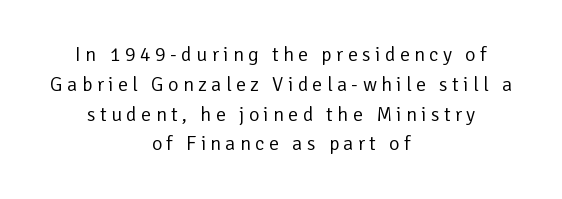
The image shows 20 px text type, upright; set centered, normal line spacing (1.49x), unusually wide letter spacing (+0.22 em), not underlined.
